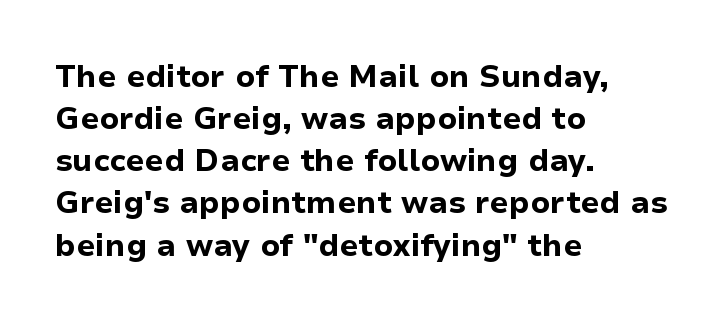
You can tell it's not italic because the verticals are truly vertical. The rows are spaced the way most documents space them. The type is set solid horizontally, with unmodified tracking. Clear beneath every line of the passage.
